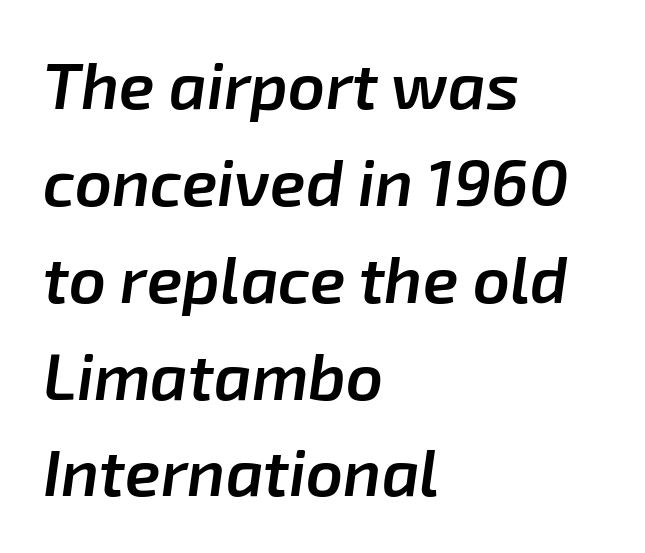
The vertical gap from one line to the next is medium. Style check: oblique. A somewhat darkened texture: the type is semibold rather than bold. The zone under the glyphs is completely vacant. In CSS terms this would be text-align: left. Glyph-to-glyph distance matches everyday printed text.
